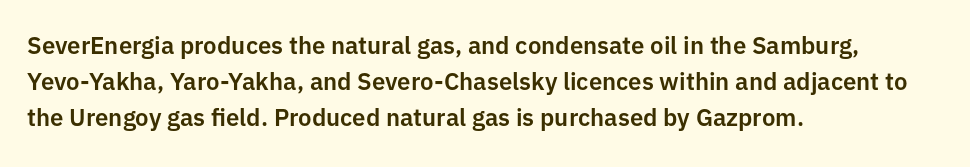
The image shows 24 px text type, upright; set left-aligned, normal line spacing (1.51x), normal letter spacing, not underlined.
